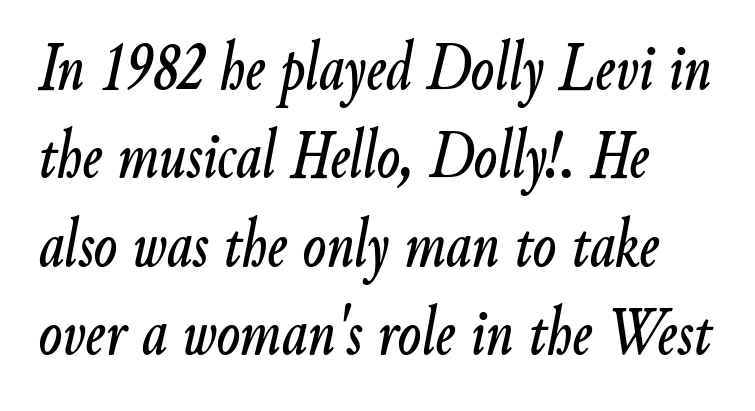
Q: Is the text italic (slanted)? A: Yes, it leans right by about 9 degrees.
Q: Is the text underlined? A: No.
Q: Is the spacing between letters normal or unusually wide? A: Normal.
Q: Is the spacing between lines tight, normal or loose? A: Normal.
Q: Width (condensed, normal, or wide)? A: Condensed.
Q: Stroke contrast? A: Low.
Q: x-height? A: Small.
Q: Monospaced? A: No.
